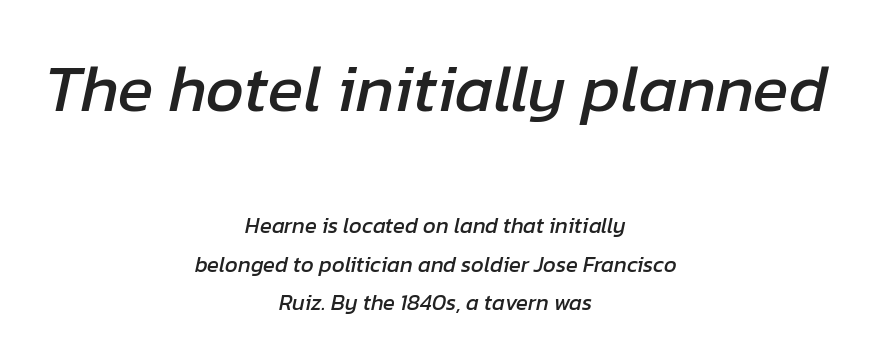
The image shows 66 px text type, italic (leaning right); set centered, line spacing 1.77x, normal letter spacing, not underlined; the first (top) block is 3.0x larger; low stroke contrast and a medium x-height.
